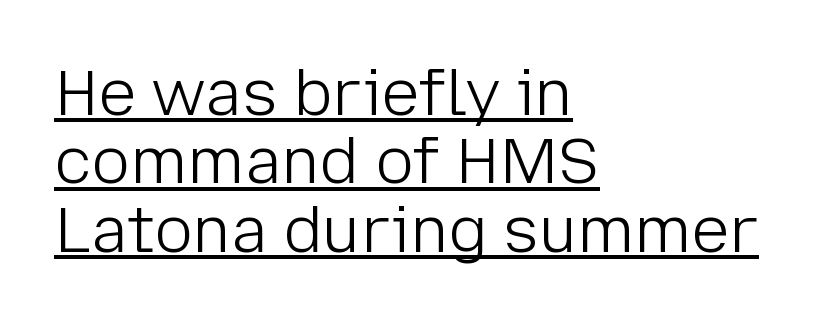
Q: Is the text bold? A: No.
Q: Is the text italic (slanted)? A: No, it is upright.
Q: Is the typeface a serif or a sans-serif typeface? A: Sans-serif.
Q: Is the text underlined? A: Yes.
Q: How is the paragraph aligned? A: Left-aligned.
Q: Is the spacing between letters normal or unusually wide? A: Normal.
Q: Is the spacing between lines tight, normal or loose? A: Tight.
Q: Width (condensed, normal, or wide)? A: Normal.
Q: Stroke contrast? A: Low.
Q: x-height? A: Medium.
Q: Monospaced? A: No.
